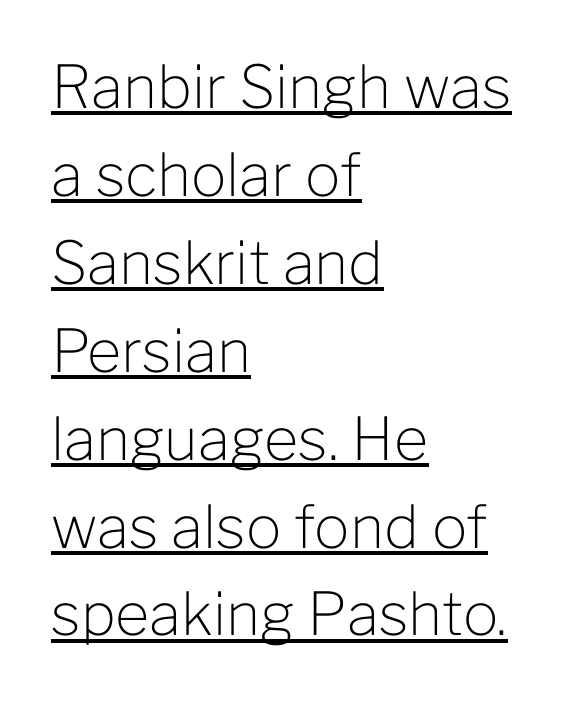
The image shows 59 px light sans-serif type, upright; set left-aligned, normal line spacing (1.49x), normal letter spacing, underlined; low stroke contrast and a medium x-height.
